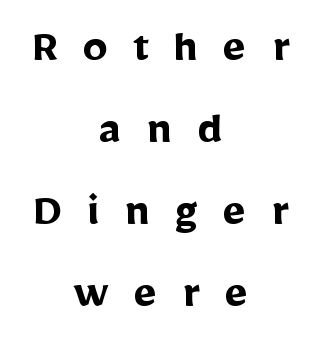
{"serif": "no", "italic": "no", "bold": "yes", "weight": "semibold", "width": "normal", "stroke_contrast": "low", "x_height": "medium", "monospaced": "no", "underline": "no", "align": "center", "line_spacing": "normal", "line_spacing_ratio": 1.64, "letter_spacing": "wide", "letter_spacing_em": 0.5, "glyph_px": 50}
